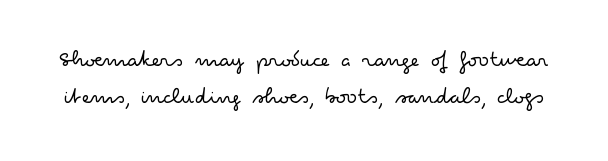
{"italic": "no", "bold": "no", "underline": "no", "line_spacing": "normal", "line_spacing_ratio": 1.6, "letter_spacing": "normal", "letter_spacing_em": 0.0, "glyph_px": 23}
